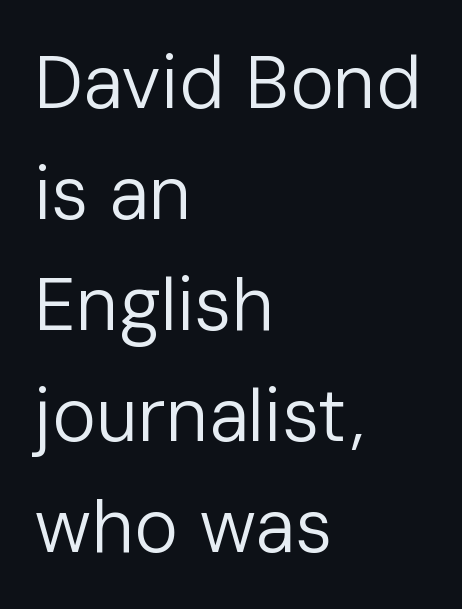
Q: Is the text bold? A: No.
Q: Is the text italic (slanted)? A: No, it is upright.
Q: Is the typeface a serif or a sans-serif typeface? A: Sans-serif.
Q: Is the text underlined? A: No.
Q: How is the paragraph aligned? A: Left-aligned.
Q: Is the spacing between letters normal or unusually wide? A: Normal.
Q: Is the spacing between lines tight, normal or loose? A: Normal.
Q: Width (condensed, normal, or wide)? A: Normal.
Q: Stroke contrast? A: Low.
Q: x-height? A: Medium.
Q: Monospaced? A: No.
